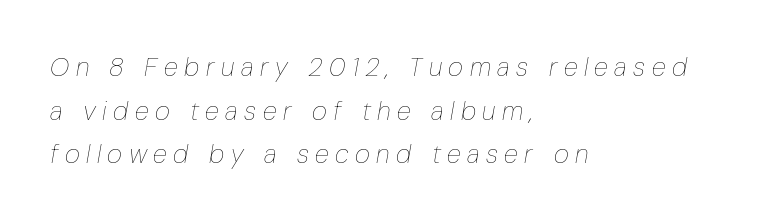
The typography opts for an oblique posture over an upright one. Weight class: somewhere from thin through regular. Only glyphs here, with clear space below each row. Quick note: interline space is typical. Substantial extra tracking has been applied to these lines.
